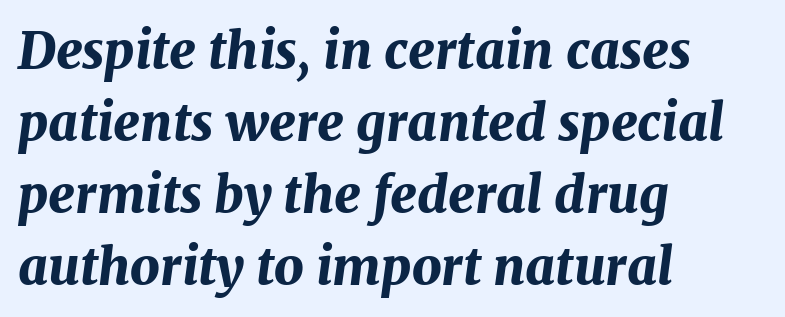
{"italic": "yes", "lean": "right", "slant_degrees": 7, "bold": "yes", "weight": "bold", "width": "normal", "stroke_contrast": "medium", "x_height": "medium", "monospaced": "no", "underline": "no", "align": "left", "line_spacing": "normal", "line_spacing_ratio": 1.41, "letter_spacing": "normal", "letter_spacing_em": 0.0, "glyph_px": 51}
